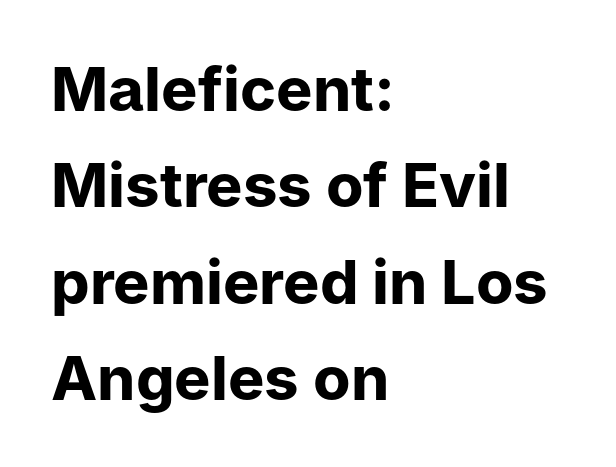
{"serif": "no", "italic": "no", "bold": "yes", "weight": "bold", "width": "normal", "stroke_contrast": "low", "x_height": "medium", "monospaced": "no", "underline": "no", "align": "left", "line_spacing": "normal", "line_spacing_ratio": 1.58, "letter_spacing": "normal", "letter_spacing_em": 0.0, "glyph_px": 61}
